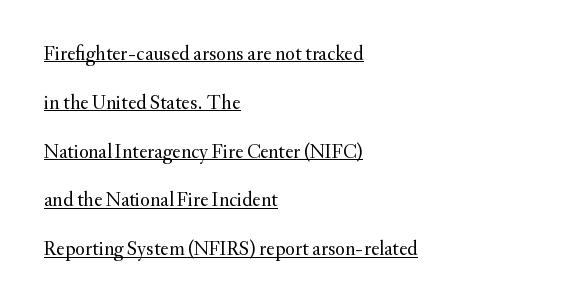
Q: Is the text bold? A: No.
Q: Is the text italic (slanted)? A: No, it is upright.
Q: Is the text underlined? A: Yes.
Q: How is the paragraph aligned? A: Left-aligned.
Q: Is the spacing between letters normal or unusually wide? A: Normal.
Q: Is the spacing between lines tight, normal or loose? A: Loose.
